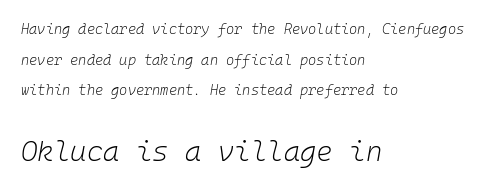
{"italic": "yes", "lean": "right", "slant_degrees": 10, "bold": "no", "weight": "light", "width": "normal", "stroke_contrast": "low", "x_height": "medium", "monospaced": "yes", "underline": "no", "align": "left", "line_spacing": "loose", "line_spacing_ratio": 2.18, "letter_spacing": "normal", "letter_spacing_em": 0.0, "larger_block": "second", "size_ratio": 2.0, "glyph_px": 28}
